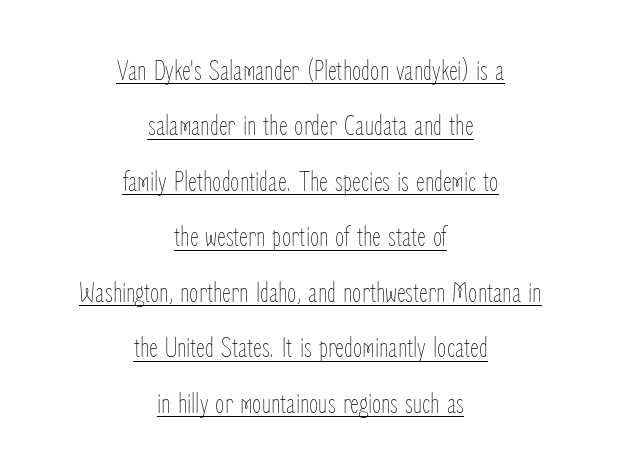
Q: Is the text bold? A: No.
Q: Is the text italic (slanted)? A: No, it is upright.
Q: Is the text underlined? A: Yes.
Q: How is the paragraph aligned? A: Centered.
Q: Is the spacing between letters normal or unusually wide? A: Normal.
Q: Width (condensed, normal, or wide)? A: Condensed.
Q: Stroke contrast? A: Low.
Q: x-height? A: Medium.
Q: Monospaced? A: No.
